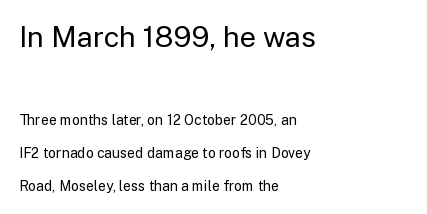
The image shows 29 px regular-weight sans-serif type, upright; set left-aligned, loose line spacing (2.36x), normal letter spacing, not underlined; the first (top) block is 2.07x larger; low stroke contrast and a medium x-height.
